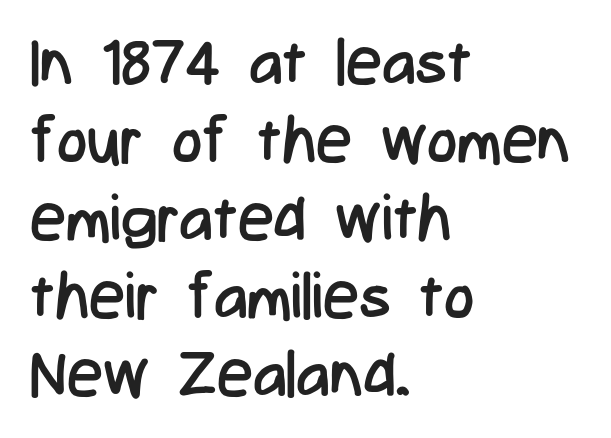
Q: Is the text bold? A: No.
Q: Is the text italic (slanted)? A: No, it is upright.
Q: Is the typeface a serif or a sans-serif typeface? A: Sans-serif.
Q: Is the text underlined? A: No.
Q: How is the paragraph aligned? A: Left-aligned.
Q: Is the spacing between letters normal or unusually wide? A: Normal.
Q: Width (condensed, normal, or wide)? A: Condensed.
Q: Stroke contrast? A: Low.
Q: x-height? A: Medium.
Q: Monospaced? A: No.
